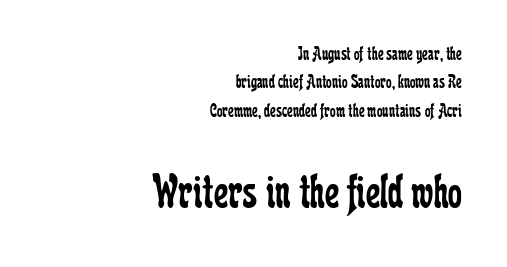
Weight: regular or lighter. Students, observe: this is what conventionally led text looks like. The rendering anchors every line to the right-hand side. Observe the ordinary spacing: letters are neighbours, not strangers. Looks like regular typesetting: each glyph gets only the width it needs. Type without underlining.
